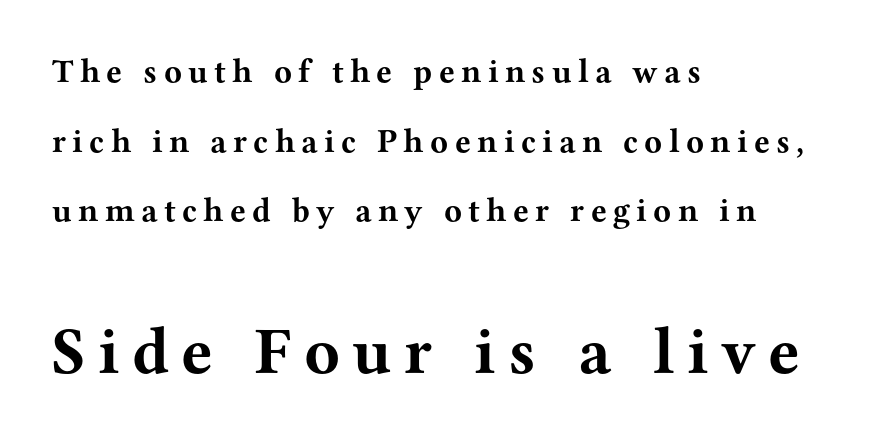
{"serif": "yes", "italic": "no", "bold": "yes", "weight": "bold", "width": "wide", "stroke_contrast": "medium", "x_height": "medium", "monospaced": "no", "underline": "no", "align": "left", "line_spacing": "loose", "line_spacing_ratio": 2.11, "larger_block": "second", "size_ratio": 2.0, "glyph_px": 66}
